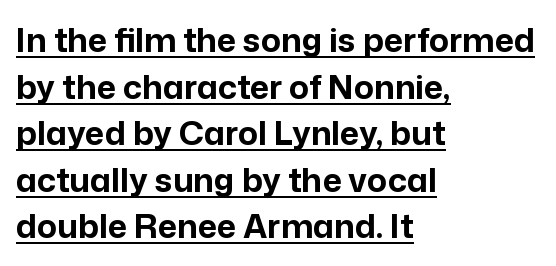
The line-height multiplier appears to be the usual default. The letters are bold, with thick, heavy strokes. Each word holds together tightly as a unit, with standard inter-letter gaps. One-word summary of the alignment: left. Is there any slant? The stems are plumb.
